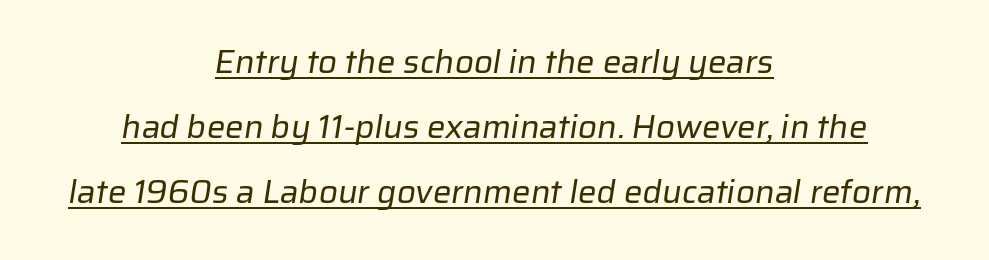
Q: Is the text bold? A: No.
Q: Is the typeface a serif or a sans-serif typeface? A: Sans-serif.
Q: Is the text underlined? A: Yes.
Q: How is the paragraph aligned? A: Centered.
Q: Is the spacing between letters normal or unusually wide? A: Normal.
Q: Is the spacing between lines tight, normal or loose? A: Loose.
Q: Width (condensed, normal, or wide)? A: Normal.
Q: Stroke contrast? A: Low.
Q: x-height? A: Medium.
Q: Monospaced? A: No.
